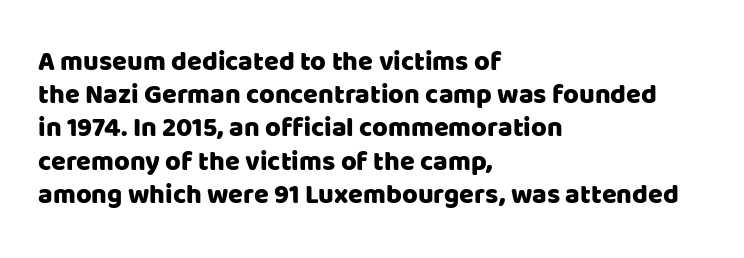
Q: Is the text italic (slanted)? A: No, it is upright.
Q: Is the text underlined? A: No.
Q: How is the paragraph aligned? A: Left-aligned.
Q: Is the spacing between letters normal or unusually wide? A: Normal.
